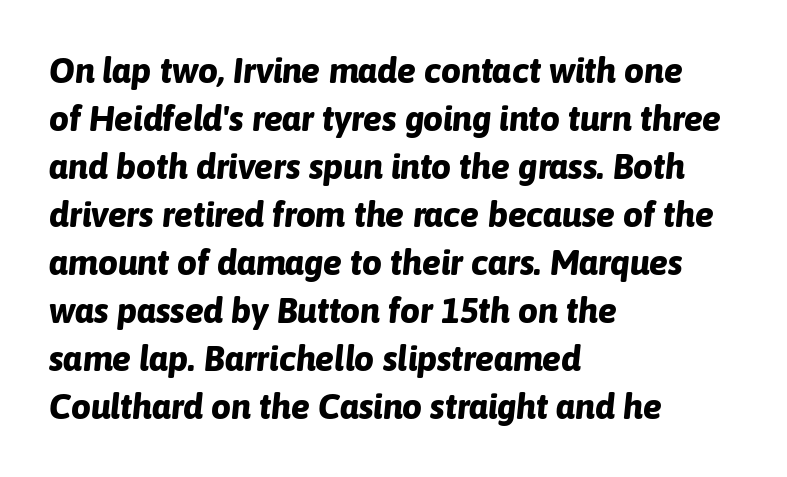
Q: Is the text bold? A: Yes.
Q: Is the text italic (slanted)? A: Yes, it leans right by about 6 degrees.
Q: Is the text underlined? A: No.
Q: How is the paragraph aligned? A: Left-aligned.
Q: Is the spacing between letters normal or unusually wide? A: Normal.
Q: Is the spacing between lines tight, normal or loose? A: Normal.
Q: Width (condensed, normal, or wide)? A: Normal.
Q: Stroke contrast? A: Low.
Q: x-height? A: Medium.
Q: Monospaced? A: No.
